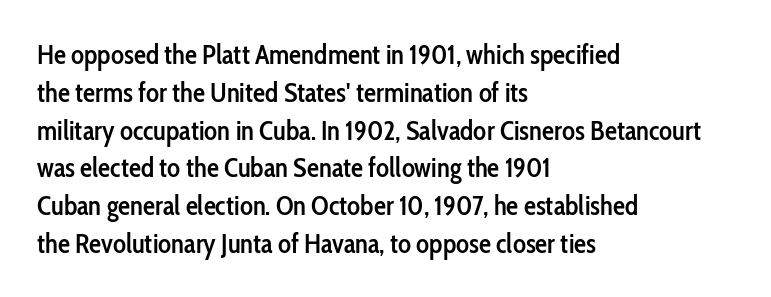
{"italic": "no", "bold": "semi", "underline": "no", "align": "left", "line_spacing": "normal", "line_spacing_ratio": 1.4, "letter_spacing": "normal", "letter_spacing_em": 0.0, "glyph_px": 27}
